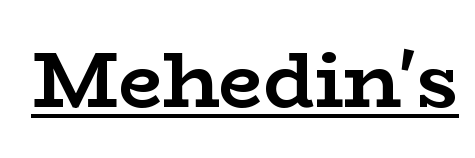
The image shows 79 px semibold, wide serif type, upright; set normal letter spacing, underlined; low stroke contrast and a medium x-height.
